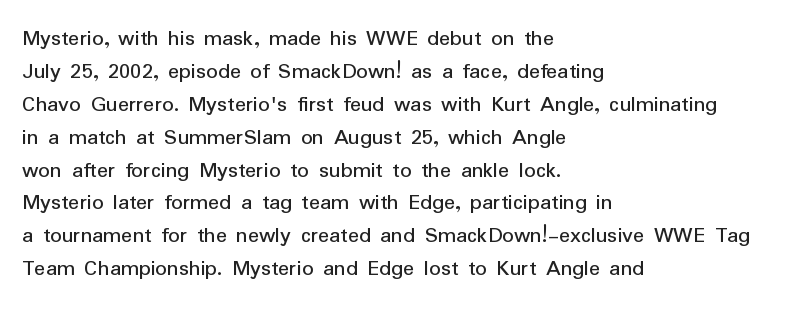
{"italic": "no", "bold": "no", "underline": "no", "align": "left", "line_spacing": "normal", "line_spacing_ratio": 1.43, "letter_spacing": "normal", "letter_spacing_em": 0.0, "glyph_px": 23}
